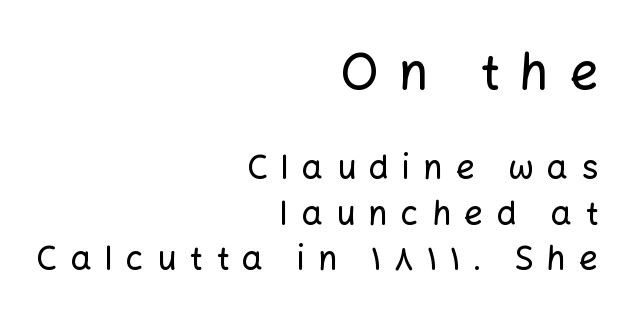
The image shows 50 px sans-serif type, upright; set right-aligned, normal line spacing (1.37x), unusually wide letter spacing (+0.4 em), not underlined; the first (top) block is 1.52x larger; low stroke contrast and a medium x-height.
